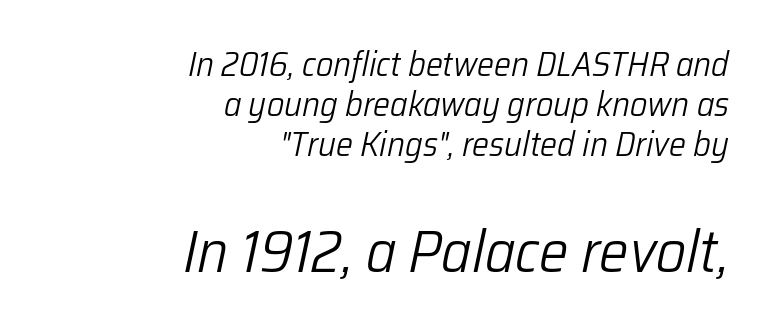
Q: Is the text bold? A: No.
Q: Is the text italic (slanted)? A: Yes, it leans right by about 12 degrees.
Q: Is the text underlined? A: No.
Q: How is the paragraph aligned? A: Right-aligned.
Q: Is the spacing between letters normal or unusually wide? A: Normal.
Q: Which block of text is set in a larger size, the first (top) or the second (bottom)? A: The second (bottom) one.
Q: Width (condensed, normal, or wide)? A: Normal.
Q: Stroke contrast? A: Low.
Q: x-height? A: Medium.
Q: Monospaced? A: No.
